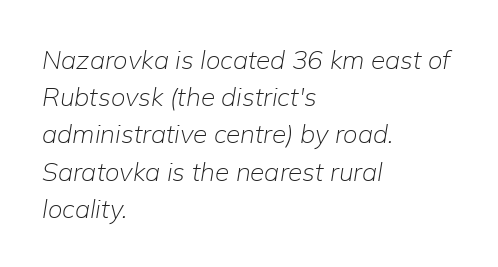
The image shows 26 px text type, italic (leaning right); set left-aligned, normal line spacing (1.43x), normal letter spacing, not underlined.
